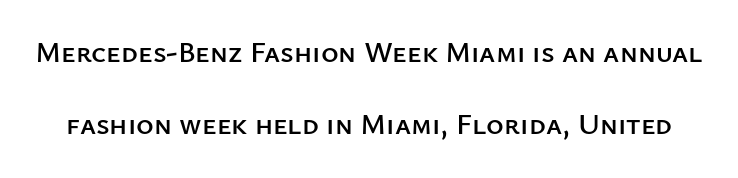
Q: Is the text italic (slanted)? A: No, it is upright.
Q: Is the typeface a serif or a sans-serif typeface? A: Sans-serif.
Q: Is the text underlined? A: No.
Q: Is the spacing between letters normal or unusually wide? A: Normal.
Q: Is the spacing between lines tight, normal or loose? A: Loose.
Q: Width (condensed, normal, or wide)? A: Normal.
Q: Stroke contrast? A: Low.
Q: x-height? A: Medium.
Q: Monospaced? A: No.
